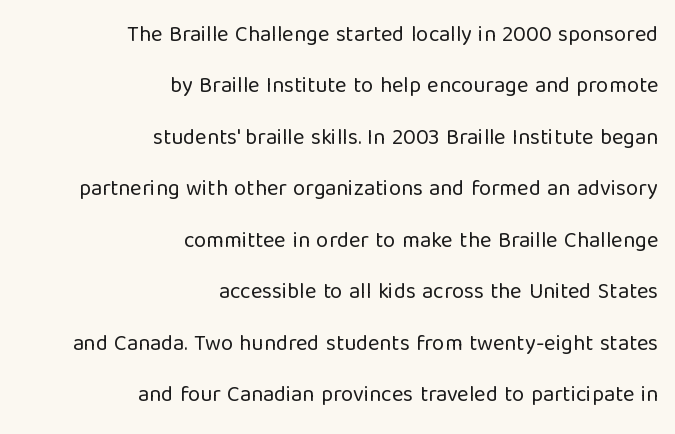
{"italic": "no", "bold": "no", "underline": "no", "align": "right", "line_spacing": "loose", "line_spacing_ratio": 2.34, "letter_spacing": "normal", "letter_spacing_em": 0.0, "glyph_px": 22}
